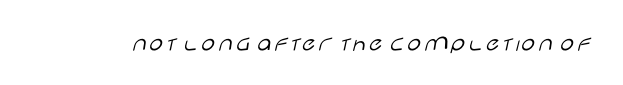
Q: Is the text bold? A: No.
Q: Is the text italic (slanted)? A: Yes.
Q: Is the text underlined? A: No.
Q: Is the spacing between letters normal or unusually wide? A: Normal.
